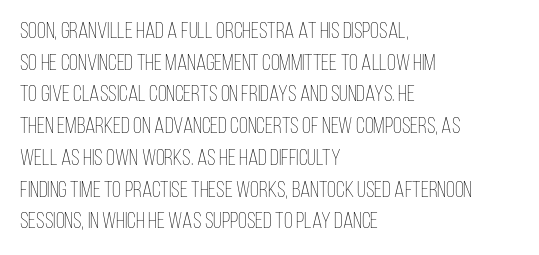
The image shows 23 px text type, upright; set left-aligned, normal line spacing (1.38x), normal letter spacing, not underlined.
